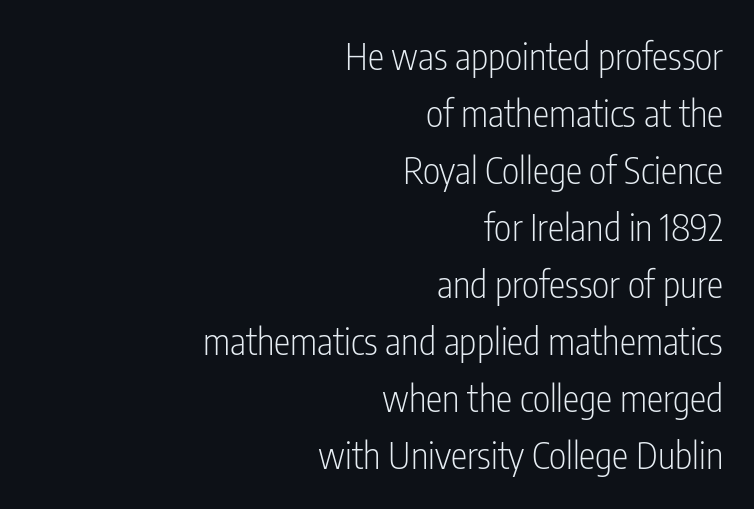
Q: Is the text bold? A: No.
Q: Is the text italic (slanted)? A: No, it is upright.
Q: Is the typeface a serif or a sans-serif typeface? A: Sans-serif.
Q: Is the text underlined? A: No.
Q: How is the paragraph aligned? A: Right-aligned.
Q: Is the spacing between letters normal or unusually wide? A: Normal.
Q: Is the spacing between lines tight, normal or loose? A: Normal.
Q: Width (condensed, normal, or wide)? A: Condensed.
Q: Stroke contrast? A: Low.
Q: x-height? A: Medium.
Q: Monospaced? A: No.
